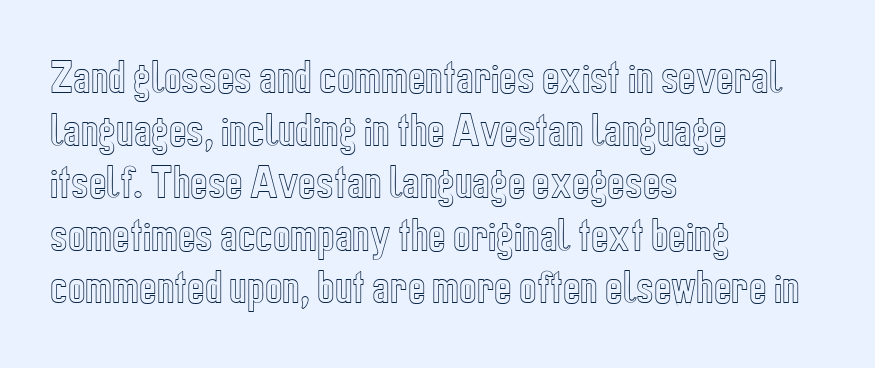
The image shows 37 px condensed type, upright; set left-aligned, normal line spacing (1.42x), normal letter spacing, not underlined; a medium x-height.
